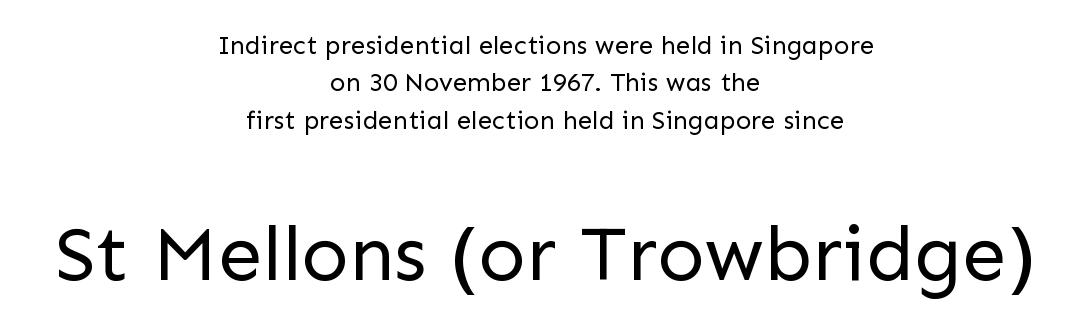
Q: Is the text bold? A: No.
Q: Is the text italic (slanted)? A: No, it is upright.
Q: Is the typeface a serif or a sans-serif typeface? A: Sans-serif.
Q: Is the text underlined? A: No.
Q: How is the paragraph aligned? A: Centered.
Q: Is the spacing between letters normal or unusually wide? A: Normal.
Q: Is the spacing between lines tight, normal or loose? A: Normal.
Q: Which block of text is set in a larger size, the first (top) or the second (bottom)? A: The second (bottom) one.
Q: Width (condensed, normal, or wide)? A: Normal.
Q: Stroke contrast? A: Low.
Q: x-height? A: Medium.
Q: Monospaced? A: No.
